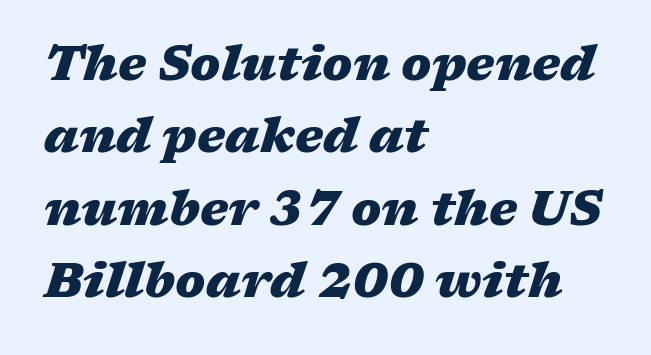
{"italic": "yes", "lean": "right", "slant_degrees": 17, "bold": "yes", "weight": "heavy", "width": "wide", "stroke_contrast": "medium", "x_height": "medium", "monospaced": "no", "underline": "no", "align": "left", "line_spacing": "normal", "line_spacing_ratio": 1.51, "letter_spacing": "normal", "letter_spacing_em": 0.0, "glyph_px": 48}
